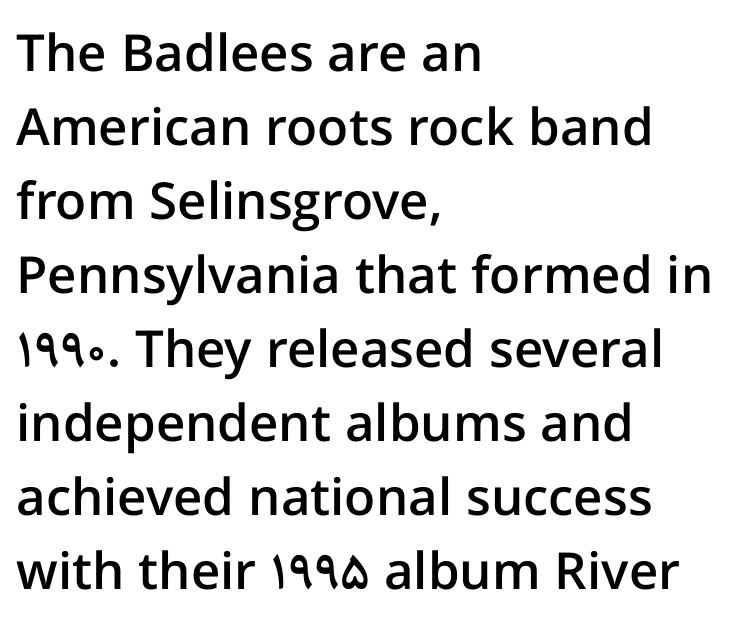
Q: Is the text bold? A: Semi-bold.
Q: Is the text italic (slanted)? A: No, it is upright.
Q: Is the typeface a serif or a sans-serif typeface? A: Sans-serif.
Q: Is the text underlined? A: No.
Q: How is the paragraph aligned? A: Left-aligned.
Q: Is the spacing between letters normal or unusually wide? A: Normal.
Q: Is the spacing between lines tight, normal or loose? A: Normal.
Q: Width (condensed, normal, or wide)? A: Normal.
Q: Stroke contrast? A: Low.
Q: x-height? A: Medium.
Q: Monospaced? A: No.
